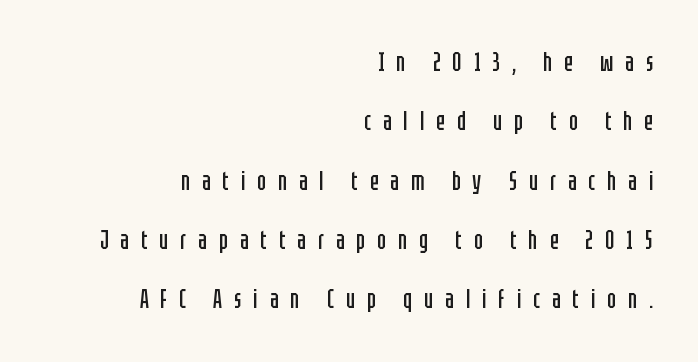
Leading: increased. Words float on clear page, feet unadorned. The gaps between neighbouring characters are conspicuously large. The text block is weighted toward the right margin, trailing off unevenly leftward. Italic: no, the glyphs are upright roman.
